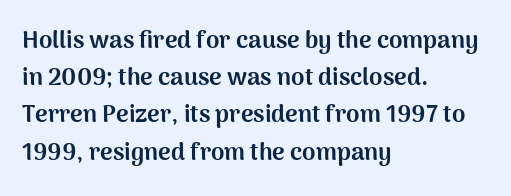
The passage shown has conventional tracking throughout. Underline: absent. The lines in this sample share a left origin and differ only in where they stop. These lines carry a lot of weight — the face is fully bold. Leading: standard. Characters remain perfectly vertical along every line.
